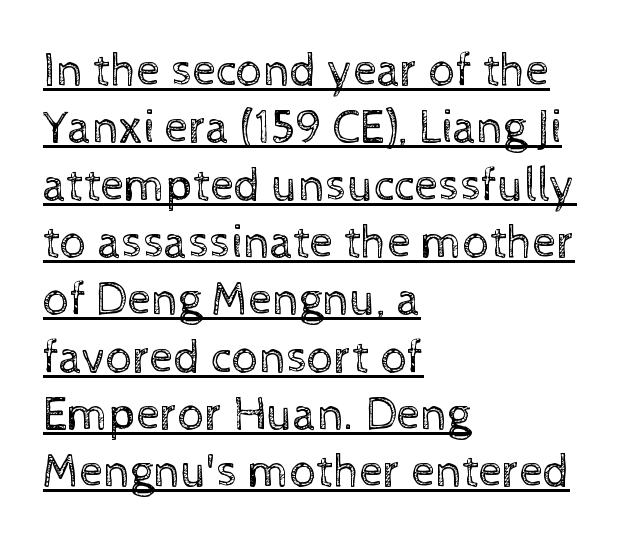
Q: Is the text bold? A: No.
Q: Is the text italic (slanted)? A: No, it is upright.
Q: Is the text underlined? A: Yes.
Q: How is the paragraph aligned? A: Left-aligned.
Q: Is the spacing between letters normal or unusually wide? A: Normal.
Q: Width (condensed, normal, or wide)? A: Normal.
Q: x-height? A: Medium.
Q: Monospaced? A: No.
